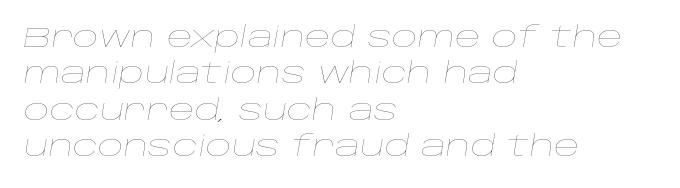
Q: Is the text bold? A: No.
Q: Is the text italic (slanted)? A: Yes, it leans right by about 10 degrees.
Q: Is the text underlined? A: No.
Q: How is the paragraph aligned? A: Left-aligned.
Q: Is the spacing between letters normal or unusually wide? A: Normal.
Q: Is the spacing between lines tight, normal or loose? A: Normal.
Q: Width (condensed, normal, or wide)? A: Wide.
Q: Stroke contrast? A: Low.
Q: x-height? A: Large.
Q: Monospaced? A: No.
